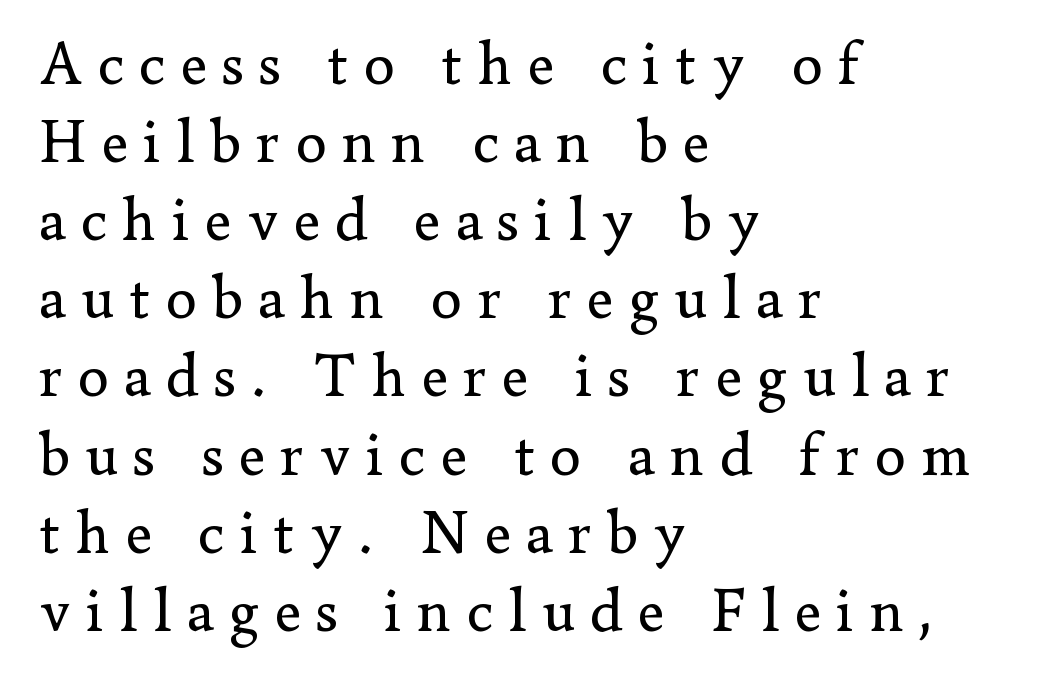
The image shows 62 px regular-weight serif type, upright; set left-aligned, normal line spacing (1.26x), unusually wide letter spacing (+0.25 em), not underlined; low stroke contrast and a small x-height.
